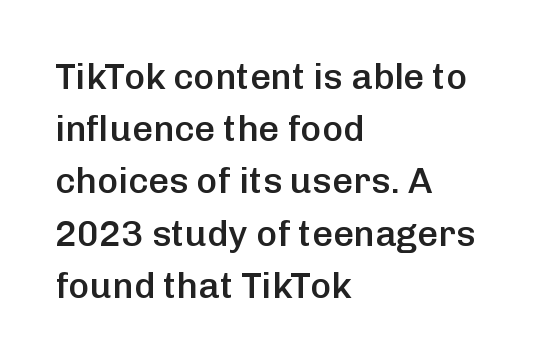
Q: Is the text bold? A: Semi-bold.
Q: Is the text italic (slanted)? A: No, it is upright.
Q: Is the typeface a serif or a sans-serif typeface? A: Sans-serif.
Q: Is the text underlined? A: No.
Q: How is the paragraph aligned? A: Left-aligned.
Q: Is the spacing between letters normal or unusually wide? A: Normal.
Q: Is the spacing between lines tight, normal or loose? A: Normal.
Q: Width (condensed, normal, or wide)? A: Normal.
Q: Stroke contrast? A: Low.
Q: x-height? A: Medium.
Q: Monospaced? A: No.
